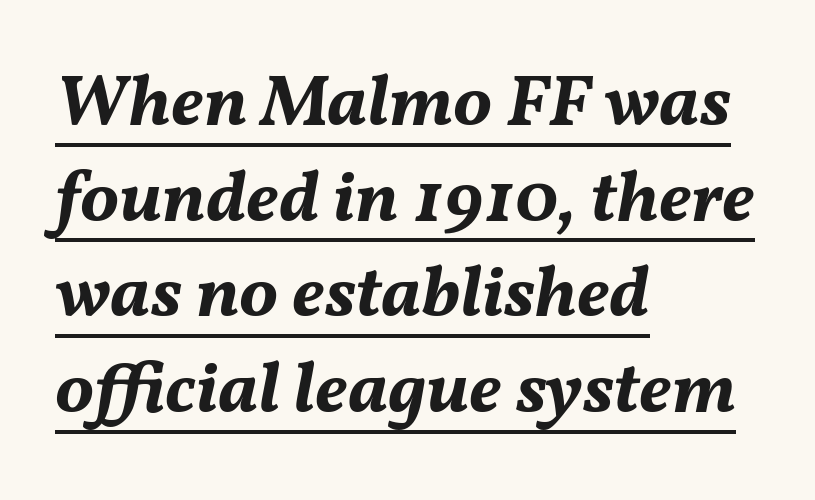
The image shows 73 px bold type, italic (leaning right); set left-aligned, normal line spacing (1.31x), normal letter spacing, underlined; medium stroke contrast and a medium x-height.
